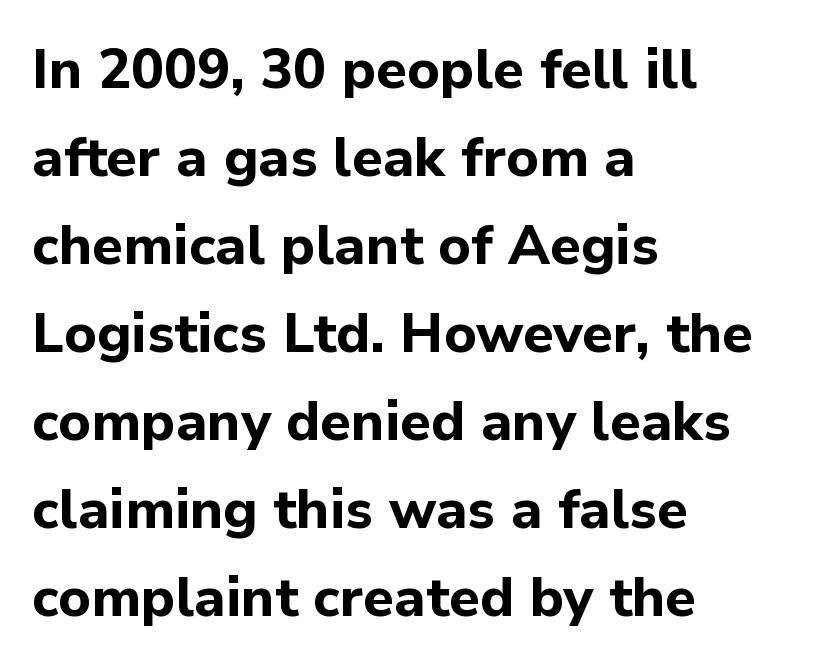
{"serif": "no", "italic": "no", "bold": "yes", "weight": "bold", "width": "normal", "stroke_contrast": "low", "x_height": "medium", "monospaced": "no", "underline": "no", "align": "left", "line_spacing": "normal", "line_spacing_ratio": 1.6, "letter_spacing": "normal", "letter_spacing_em": 0.0, "glyph_px": 55}
